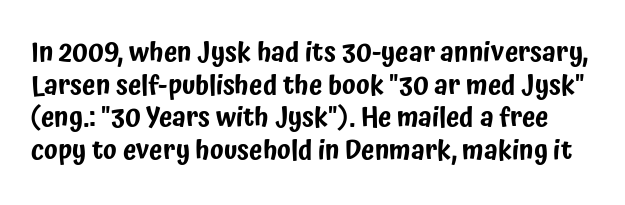
Q: Is the text italic (slanted)? A: No, it is upright.
Q: Is the text underlined? A: No.
Q: Is the spacing between letters normal or unusually wide? A: Normal.
